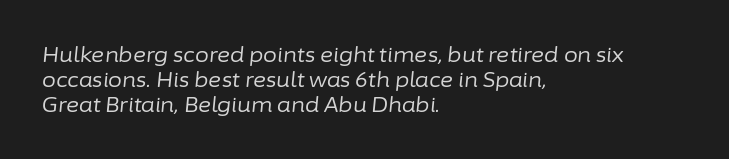
The image shows 20 px text type, italic (leaning right); set left-aligned, line spacing 1.24x, normal letter spacing, not underlined.
